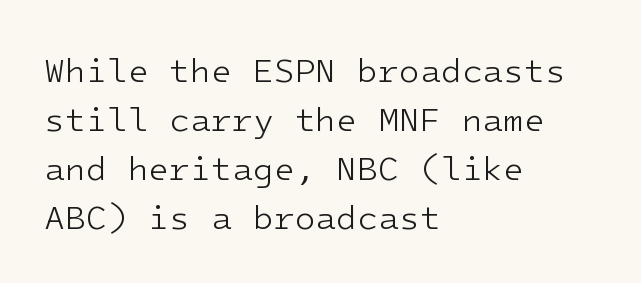
{"serif": "no", "italic": "no", "bold": "no", "weight": "light", "width": "normal", "stroke_contrast": "low", "x_height": "medium", "monospaced": "yes", "underline": "no", "align": "left", "line_spacing": "normal", "line_spacing_ratio": 1.44, "letter_spacing": "normal", "letter_spacing_em": 0.0, "glyph_px": 34}
